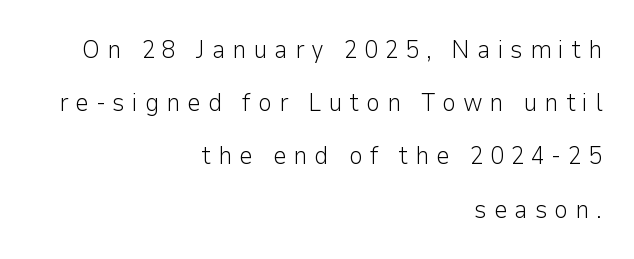
{"italic": "no", "bold": "no", "underline": "no", "align": "right", "line_spacing": "loose", "line_spacing_ratio": 2.13, "letter_spacing": "wide", "letter_spacing_em": 0.27, "glyph_px": 25}
